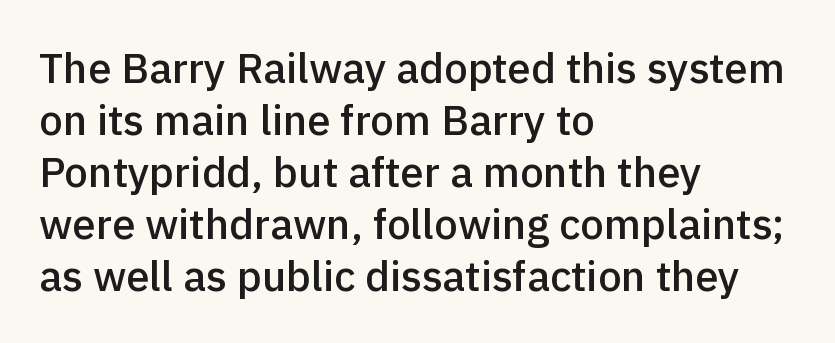
{"serif": "no", "italic": "no", "bold": "semi", "weight": "semibold", "width": "normal", "x_height": "medium", "monospaced": "no", "underline": "no", "align": "left", "line_spacing_ratio": 1.24, "letter_spacing": "normal", "letter_spacing_em": 0.0, "glyph_px": 42}
